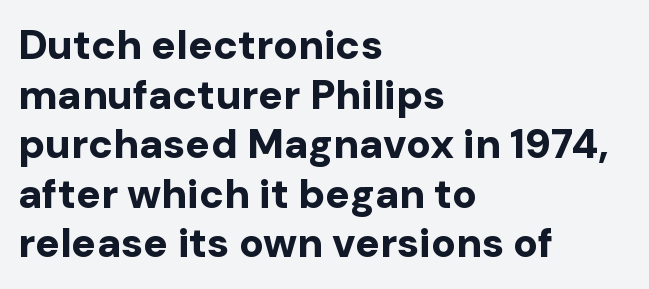
Glance below the letters and you will spot only blank space. Weight check: bold — yes, fully. The characters display no serif detailing; their extremities are plain. Alignment: flush left. A typesetter would call this proportional, since set widths differ per character. The horizontal fit of the characters is conventional and even.
